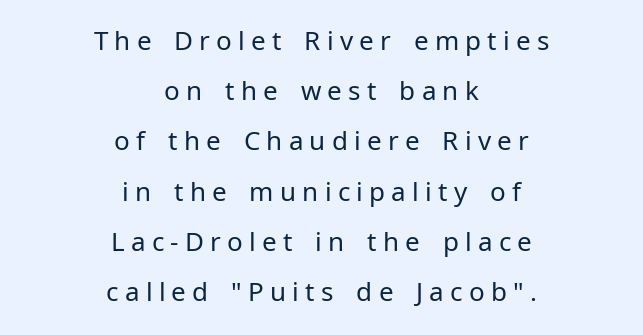
Does the copy run flush right? No — it is centered line by line. This is the regular roman posture of the typeface. You could only call the tracking loose — the letters float apart. The passage shown stacks its lines with a broad gap. The gap between lines stays unmarked.
